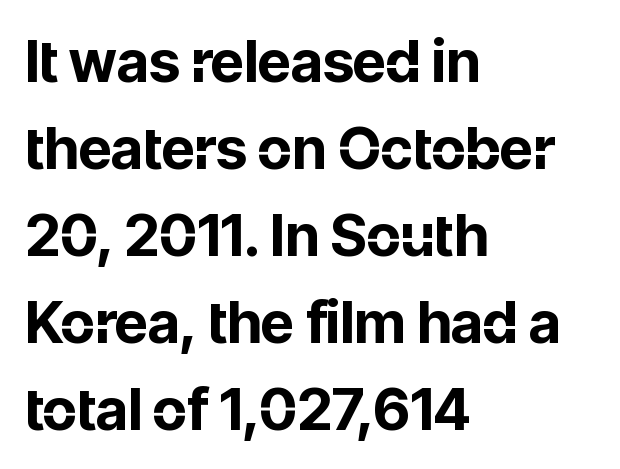
Q: Is the text bold? A: Yes.
Q: Is the text italic (slanted)? A: No, it is upright.
Q: Is the typeface a serif or a sans-serif typeface? A: Sans-serif.
Q: Is the text underlined? A: No.
Q: How is the paragraph aligned? A: Left-aligned.
Q: Is the spacing between letters normal or unusually wide? A: Normal.
Q: Is the spacing between lines tight, normal or loose? A: Normal.
Q: Width (condensed, normal, or wide)? A: Normal.
Q: Stroke contrast? A: Low.
Q: x-height? A: Medium.
Q: Monospaced? A: No.
